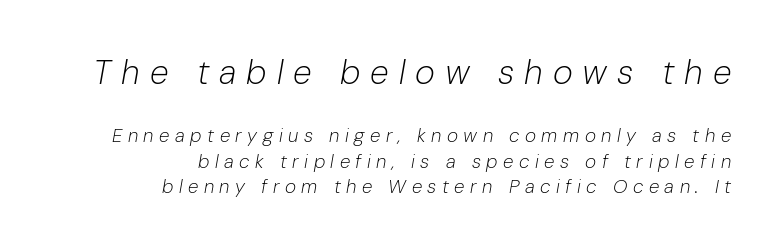
Q: Is the text bold? A: No.
Q: Is the text italic (slanted)? A: Yes, it leans right by about 10 degrees.
Q: Is the text underlined? A: No.
Q: How is the paragraph aligned? A: Right-aligned.
Q: Is the spacing between letters normal or unusually wide? A: Unusually wide.
Q: Is the spacing between lines tight, normal or loose? A: Normal.
Q: Which block of text is set in a larger size, the first (top) or the second (bottom)? A: The first (top) one.
Q: Width (condensed, normal, or wide)? A: Normal.
Q: Stroke contrast? A: Low.
Q: x-height? A: Medium.
Q: Monospaced? A: No.
